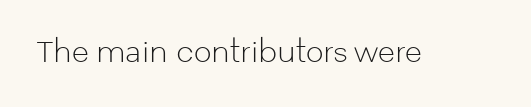
{"serif": "no", "italic": "no", "bold": "no", "weight": "light", "width": "normal", "stroke_contrast": "low", "x_height": "medium", "monospaced": "no", "underline": "no", "letter_spacing": "normal", "letter_spacing_em": 0.0, "glyph_px": 28}
